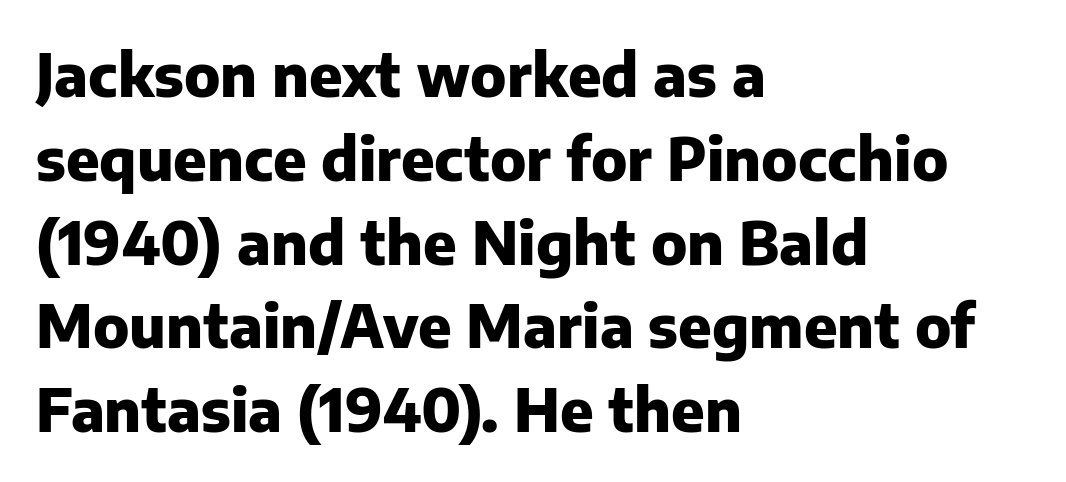
{"serif": "no", "italic": "no", "bold": "yes", "weight": "heavy", "width": "normal", "stroke_contrast": "low", "x_height": "medium", "monospaced": "no", "underline": "no", "align": "left", "line_spacing": "normal", "line_spacing_ratio": 1.42, "letter_spacing": "normal", "letter_spacing_em": 0.0, "glyph_px": 59}
